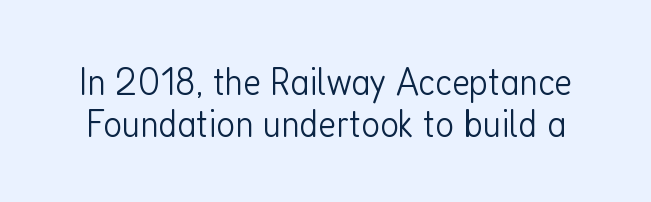
Q: Is the text bold? A: No.
Q: Is the text italic (slanted)? A: No, it is upright.
Q: Is the typeface a serif or a sans-serif typeface? A: Sans-serif.
Q: Is the text underlined? A: No.
Q: Is the spacing between letters normal or unusually wide? A: Normal.
Q: Is the spacing between lines tight, normal or loose? A: Tight.
Q: Width (condensed, normal, or wide)? A: Condensed.
Q: Stroke contrast? A: Low.
Q: x-height? A: Medium.
Q: Monospaced? A: No.
